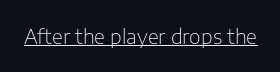
Q: Is the text bold? A: No.
Q: Is the text italic (slanted)? A: No, it is upright.
Q: Is the text underlined? A: Yes.
Q: Is the spacing between letters normal or unusually wide? A: Normal.
